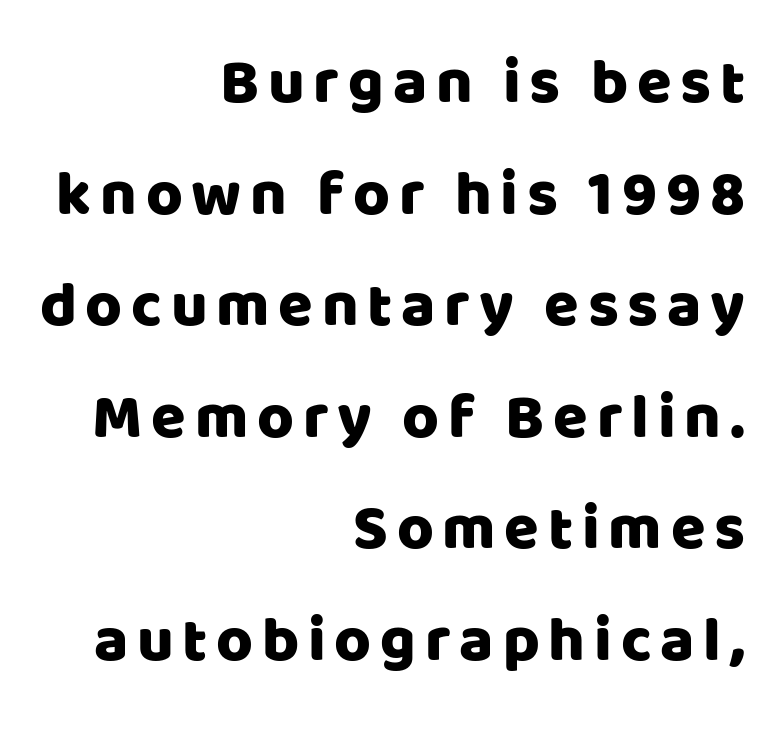
{"serif": "no", "italic": "no", "width": "normal", "stroke_contrast": "low", "x_height": "large", "monospaced": "no", "underline": "no", "align": "right", "line_spacing_ratio": 1.77, "glyph_px": 63}
